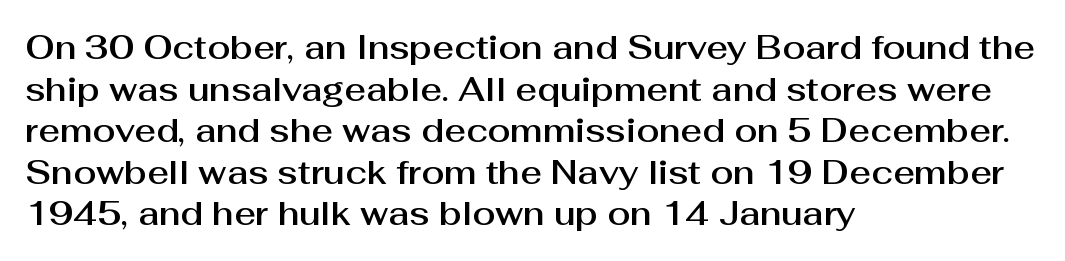
Q: Is the text italic (slanted)? A: No, it is upright.
Q: Is the typeface a serif or a sans-serif typeface? A: Sans-serif.
Q: Is the text underlined? A: No.
Q: How is the paragraph aligned? A: Left-aligned.
Q: Is the spacing between letters normal or unusually wide? A: Normal.
Q: Is the spacing between lines tight, normal or loose? A: Normal.
Q: Width (condensed, normal, or wide)? A: Normal.
Q: Stroke contrast? A: Medium.
Q: x-height? A: Medium.
Q: Monospaced? A: No.
